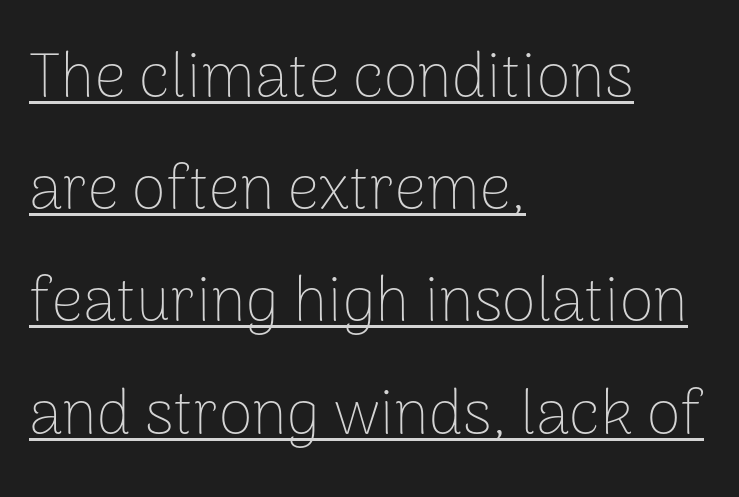
The image shows 62 px thin sans-serif type, upright; set left-aligned, line spacing 1.81x, normal letter spacing, underlined; low stroke contrast and a medium x-height.
